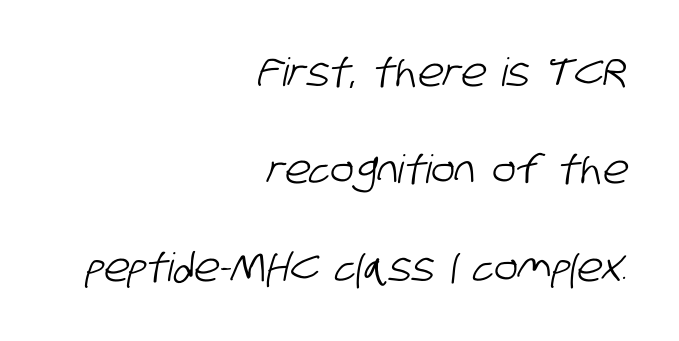
The image shows 39 px condensed sans-serif type; set right-aligned, loose line spacing (2.5x), normal letter spacing, not underlined; low stroke contrast and a large x-height.
